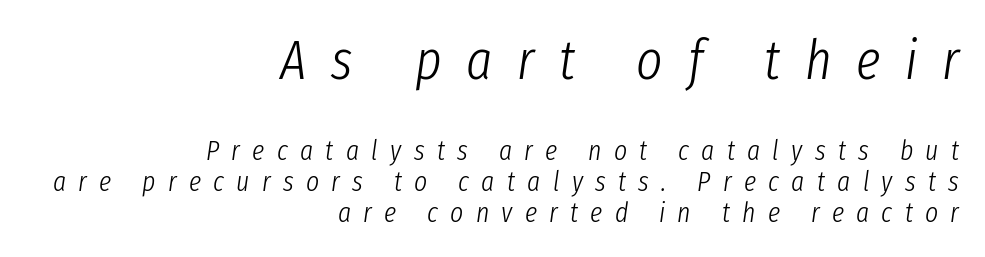
Q: Is the text bold? A: No.
Q: Is the text italic (slanted)? A: Yes, it leans right by about 8 degrees.
Q: Is the text underlined? A: No.
Q: How is the paragraph aligned? A: Right-aligned.
Q: Is the spacing between letters normal or unusually wide? A: Unusually wide.
Q: Is the spacing between lines tight, normal or loose? A: Tight.
Q: Which block of text is set in a larger size, the first (top) or the second (bottom)? A: The first (top) one.
Q: Width (condensed, normal, or wide)? A: Condensed.
Q: Stroke contrast? A: Low.
Q: x-height? A: Medium.
Q: Monospaced? A: No.
